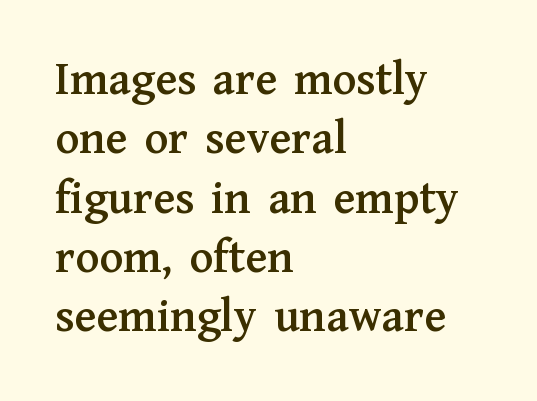
The image shows 49 px serif type, upright; set left-aligned, line spacing 1.21x, normal letter spacing, not underlined; medium stroke contrast and a medium x-height.
